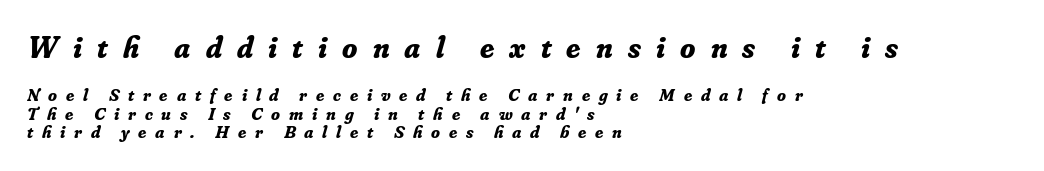
{"serif": "yes", "italic": "yes", "lean": "right", "slant_degrees": 16, "bold": "yes", "weight": "bold", "width": "normal", "stroke_contrast": "low", "x_height": "small", "monospaced": "no", "underline": "no", "align": "left", "line_spacing": "tight", "line_spacing_ratio": 1.02, "letter_spacing": "wide", "letter_spacing_em": 0.49, "larger_block": "first", "size_ratio": 1.72, "glyph_px": 31}
